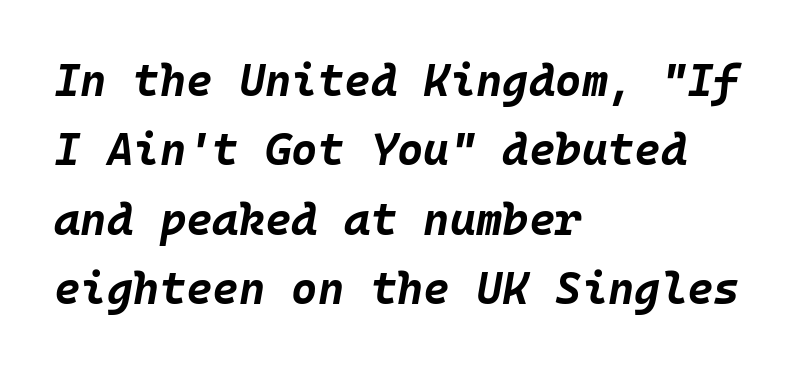
A clean baseline with only descenders dipping below it. Notice how descenders clear the ascenders below comfortably — that's standard leading. The face used here has a pronounced slope to its letters. Between one letter and the next there's only the usual sliver of space. Chunky letters — that's bold for sure. Caption: multi-line text, flush left, ragged right.
